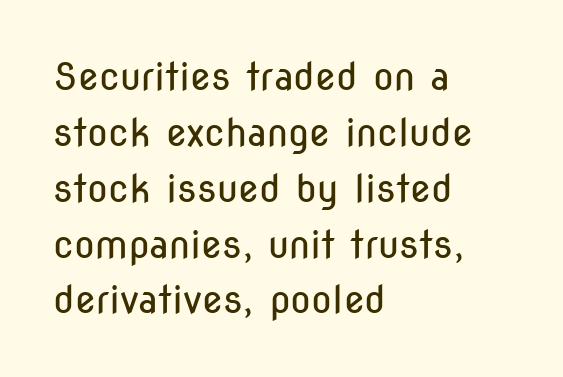
The image shows 38 px regular-weight, condensed sans-serif type, upright; set left-aligned, normal line spacing (1.47x), normal letter spacing, not underlined; low stroke contrast and a medium x-height.
